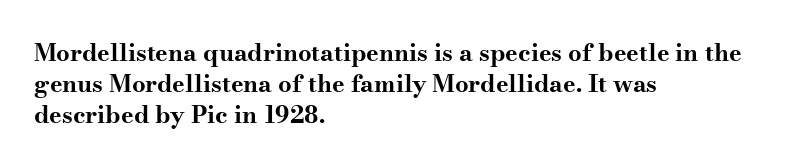
The image shows 24 px bold type, upright; set left-aligned, normal line spacing (1.3x), normal letter spacing, not underlined.
